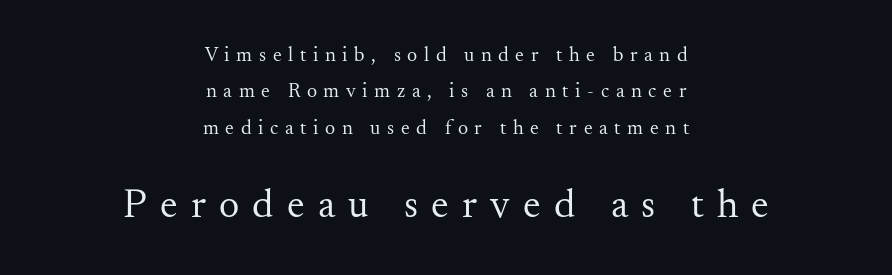
{"serif": "yes", "italic": "no", "bold": "no", "weight": "regular", "width": "normal", "stroke_contrast": "medium", "x_height": "small", "monospaced": "no", "underline": "no", "align": "center", "line_spacing_ratio": 1.82, "letter_spacing": "wide", "letter_spacing_em": 0.33, "larger_block": "second", "size_ratio": 2.0, "glyph_px": 40}
